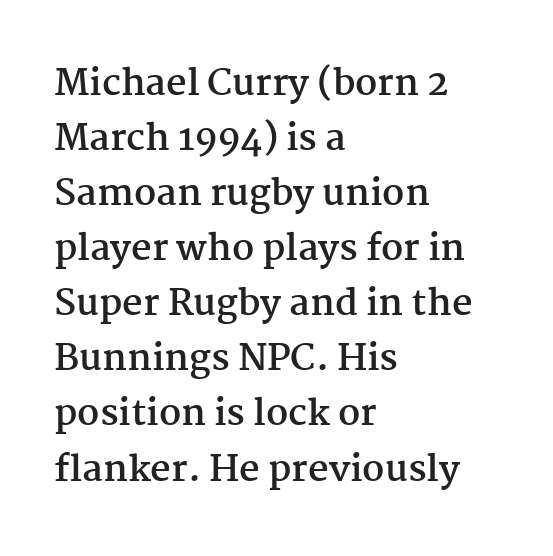
Q: Is the text bold? A: Yes.
Q: Is the text italic (slanted)? A: No, it is upright.
Q: Is the typeface a serif or a sans-serif typeface? A: Serif.
Q: Is the text underlined? A: No.
Q: How is the paragraph aligned? A: Left-aligned.
Q: Is the spacing between letters normal or unusually wide? A: Normal.
Q: Is the spacing between lines tight, normal or loose? A: Normal.
Q: Width (condensed, normal, or wide)? A: Normal.
Q: Stroke contrast? A: Medium.
Q: x-height? A: Medium.
Q: Monospaced? A: No.
